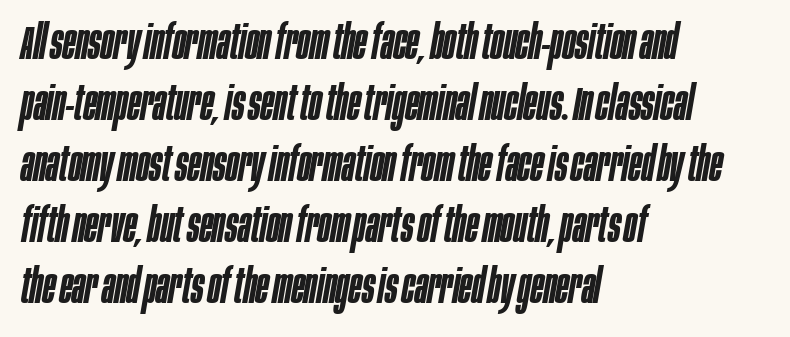
Q: Is the text bold? A: Semi-bold.
Q: Is the text italic (slanted)? A: Yes, it leans right by about 10 degrees.
Q: Is the text underlined? A: No.
Q: How is the paragraph aligned? A: Left-aligned.
Q: Is the spacing between letters normal or unusually wide? A: Normal.
Q: Is the spacing between lines tight, normal or loose? A: Normal.
Q: Width (condensed, normal, or wide)? A: Condensed.
Q: Stroke contrast? A: Low.
Q: x-height? A: Large.
Q: Monospaced? A: No.
